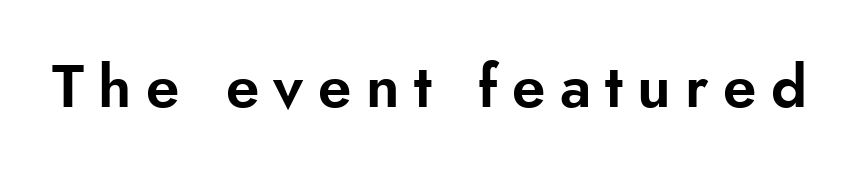
{"serif": "no", "italic": "no", "width": "normal", "stroke_contrast": "low", "x_height": "small", "monospaced": "no", "underline": "no", "letter_spacing": "wide", "letter_spacing_em": 0.24, "glyph_px": 60}
